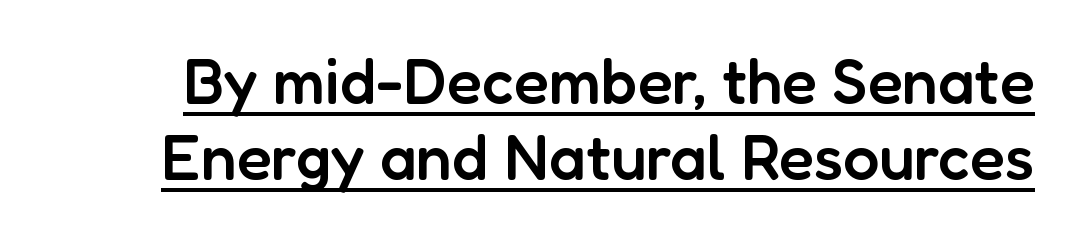
Rendered with straight, roman letterforms. Regarding serifs, this sample does without them. Character widths vary here, with narrow letters taking less room than wide ones. A typesetter would call this zero additional tracking. Slightly chunky letters — semibold, I'd say, not full bold. Underline: present.
